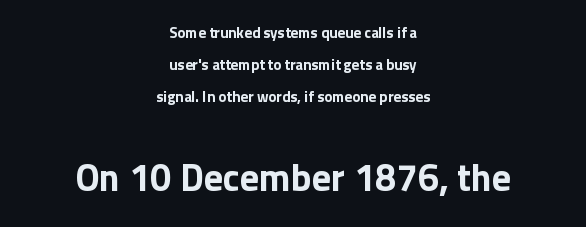
The image shows 38 px bold sans-serif type, upright; set centered, loose line spacing (2.12x), normal letter spacing, not underlined; the second (bottom) block is 2.53x larger; a medium x-height.
